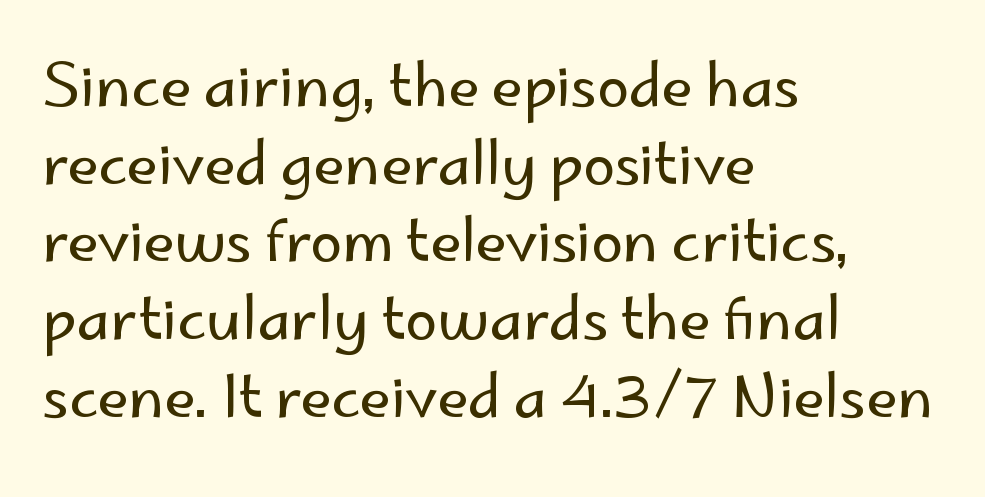
{"serif": "no", "italic": "no", "bold": "no", "weight": "regular", "width": "normal", "stroke_contrast": "low", "x_height": "small", "monospaced": "no", "underline": "no", "align": "left", "line_spacing": "normal", "line_spacing_ratio": 1.34, "letter_spacing": "normal", "letter_spacing_em": 0.0, "glyph_px": 58}
